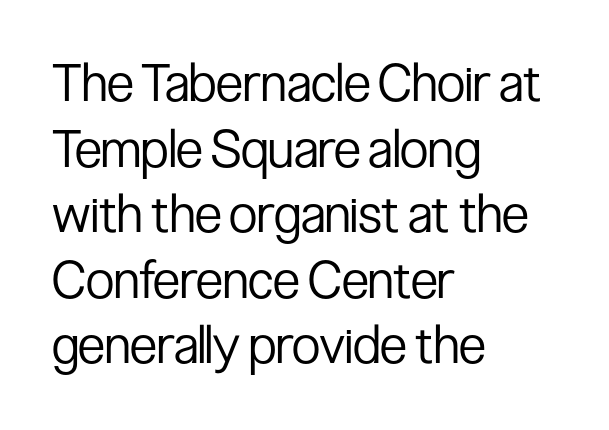
The passage shown is not underscored anywhere. In CSS terms this would be text-align: left. Each new line begins a customary step beneath the previous one. Serif or sans? Sans — the stroke terminals are bare. Weight: regular or lighter.
